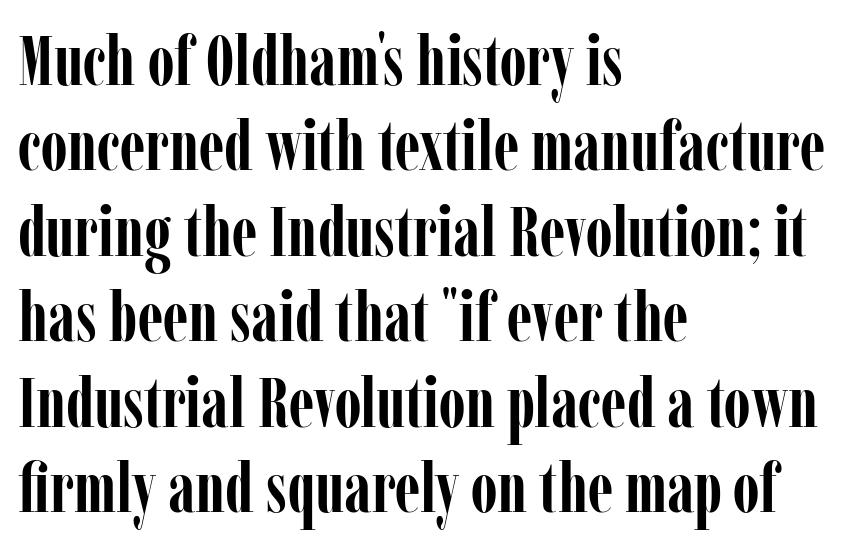
The image shows 70 px semibold, condensed serif type, upright; set left-aligned, line spacing 1.22x, normal letter spacing, not underlined; low stroke contrast and a medium x-height.
